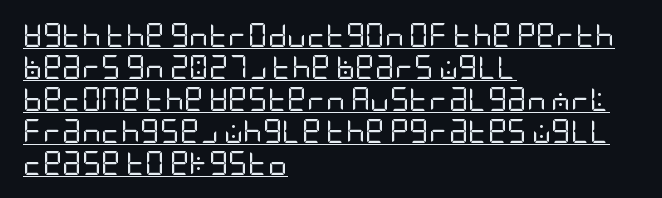
Q: Is the text bold? A: No.
Q: Is the text italic (slanted)? A: No, it is upright.
Q: Is the text underlined? A: Yes.
Q: How is the paragraph aligned? A: Left-aligned.
Q: Is the spacing between letters normal or unusually wide? A: Normal.
Q: Is the spacing between lines tight, normal or loose? A: Normal.
